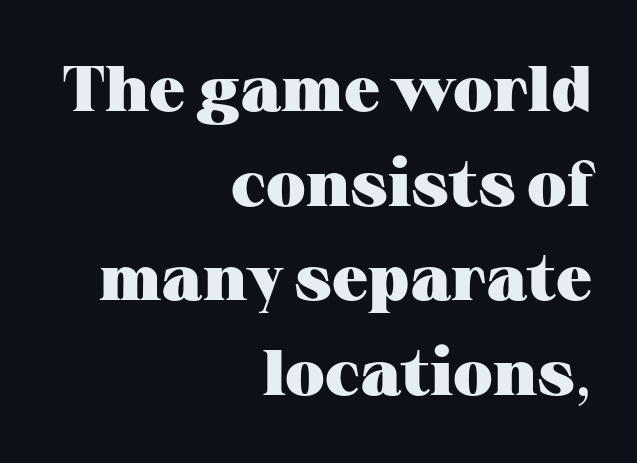
{"serif": "yes", "italic": "no", "bold": "yes", "weight": "heavy", "width": "wide", "stroke_contrast": "medium", "x_height": "medium", "monospaced": "no", "underline": "no", "align": "right", "line_spacing": "normal", "line_spacing_ratio": 1.48, "letter_spacing": "normal", "letter_spacing_em": 0.0, "glyph_px": 64}
